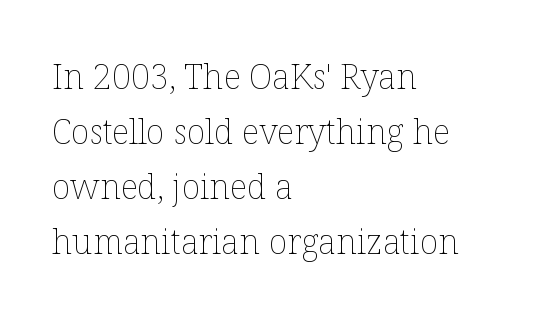
The image shows 34 px thin type, upright; set left-aligned, normal line spacing (1.62x), normal letter spacing, not underlined; low stroke contrast and a medium x-height.
